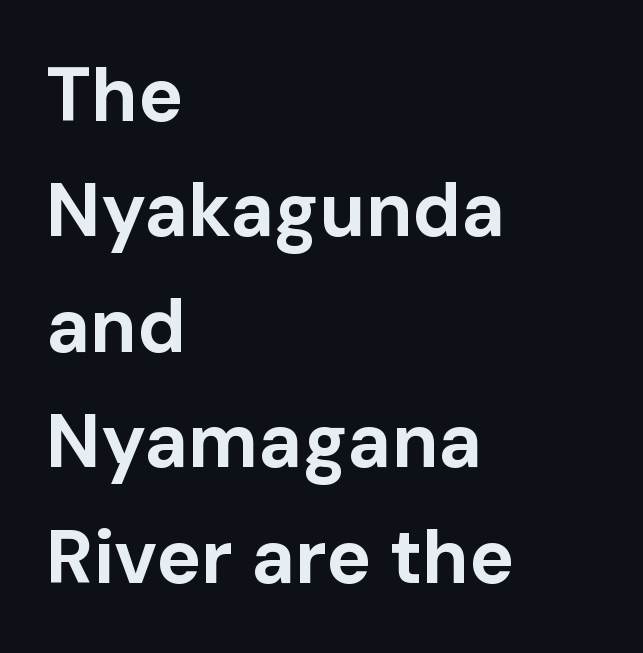
The image shows 75 px bold sans-serif type, upright; set left-aligned, normal line spacing (1.54x), normal letter spacing, not underlined; low stroke contrast and a medium x-height.
